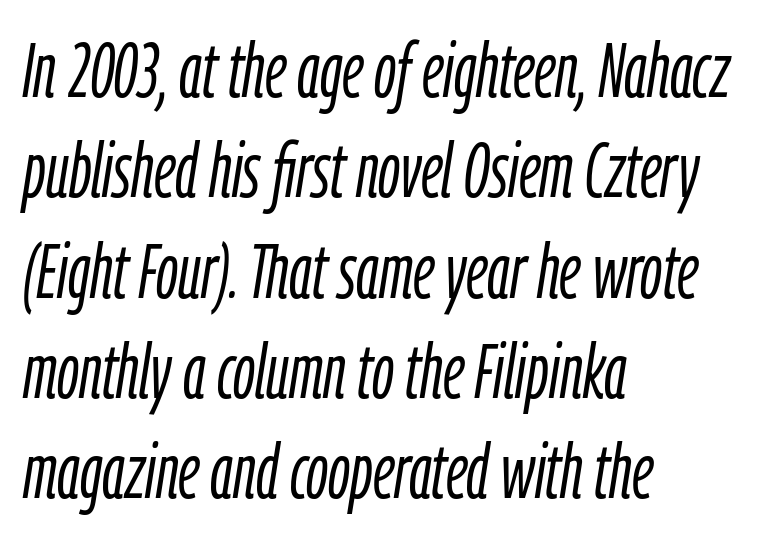
Q: Is the text bold? A: No.
Q: Is the text italic (slanted)? A: Yes, it leans right by about 9 degrees.
Q: Is the text underlined? A: No.
Q: How is the paragraph aligned? A: Left-aligned.
Q: Is the spacing between letters normal or unusually wide? A: Normal.
Q: Is the spacing between lines tight, normal or loose? A: Normal.
Q: Width (condensed, normal, or wide)? A: Condensed.
Q: Stroke contrast? A: Low.
Q: x-height? A: Medium.
Q: Monospaced? A: No.
